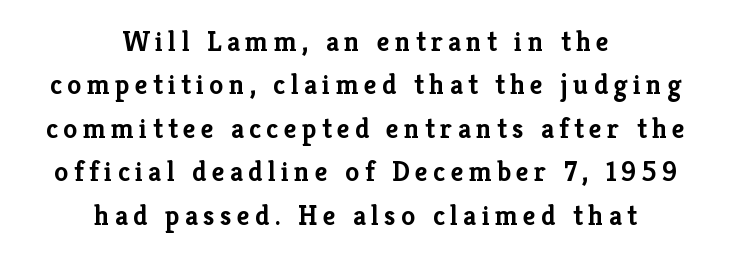
Q: Is the text bold? A: Yes.
Q: Is the text italic (slanted)? A: No, it is upright.
Q: Is the typeface a serif or a sans-serif typeface? A: Serif.
Q: Is the text underlined? A: No.
Q: How is the paragraph aligned? A: Centered.
Q: Is the spacing between lines tight, normal or loose? A: Normal.
Q: Width (condensed, normal, or wide)? A: Normal.
Q: Stroke contrast? A: Low.
Q: x-height? A: Medium.
Q: Monospaced? A: No.
